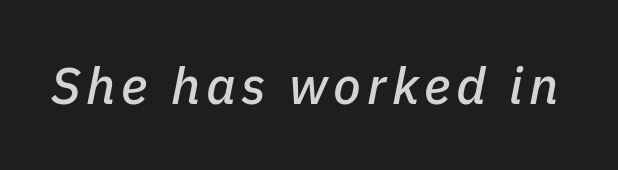
The image shows 51 px text type, italic (leaning right); set not underlined; low stroke contrast and a medium x-height.
